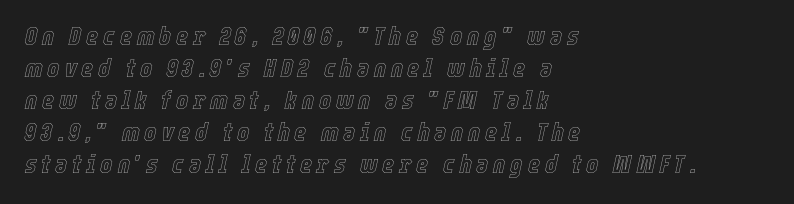
Teacher's note: observe the even left margin — that is flush-left alignment. Does the lettering tilt? It does — this is italic. Nobody drew a line under any word here.
